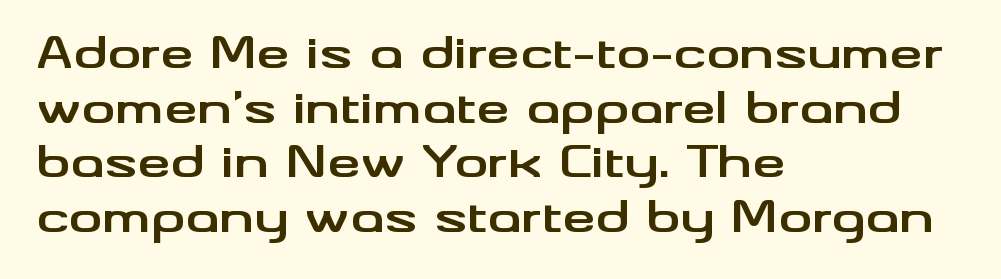
The image shows 42 px bold, wide sans-serif type, upright; set left-aligned, normal line spacing (1.3x), normal letter spacing, not underlined; medium stroke contrast and a small x-height.
